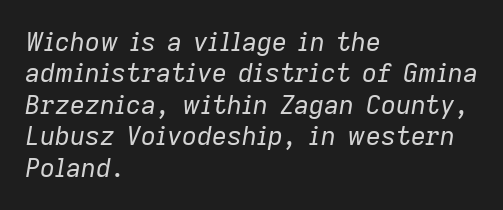
In terms of letterspacing, this is plain default setting. The letterforms sit at book weight or below. Slant detected: the letters are inclined. Where is the straight margin? On the left.
